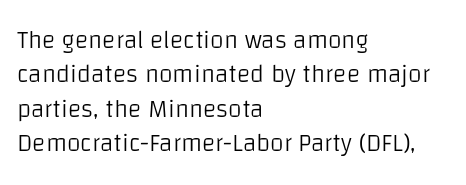
Spacing between characters is what you'd get straight out of the box. The passage shown is not underscored anywhere. The lines in this sample share a left origin and differ only in where they stop. The lines sit at an ordinary, default distance from one another. Is the type heavy? It reads as light-to-regular instead.
